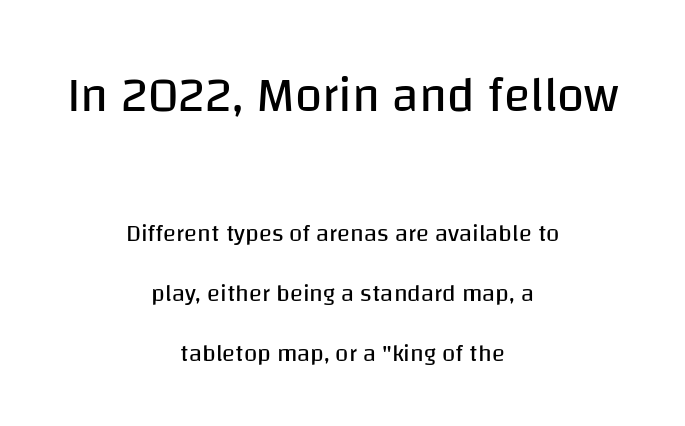
{"serif": "no", "italic": "no", "bold": "no", "weight": "regular", "width": "normal", "stroke_contrast": "low", "x_height": "large", "monospaced": "no", "underline": "no", "align": "center", "line_spacing": "loose", "line_spacing_ratio": 2.49, "letter_spacing": "normal", "letter_spacing_em": 0.0, "larger_block": "first", "size_ratio": 2.04, "glyph_px": 49}
